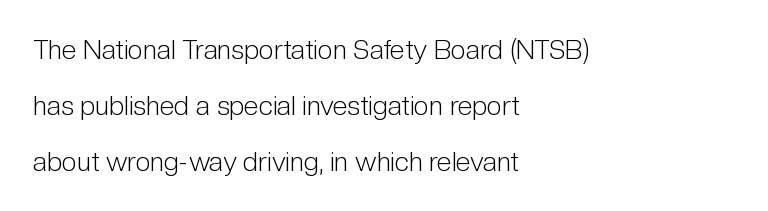
The weight would be labelled regular, book, light, or lighter still. Spacing between characters is what you'd get straight out of the box. Any mark beneath the type? The region is blank. Upright lettering throughout. Line starts are locked; line ends wander. Honestly, the rows look like they've been pulled way apart.
